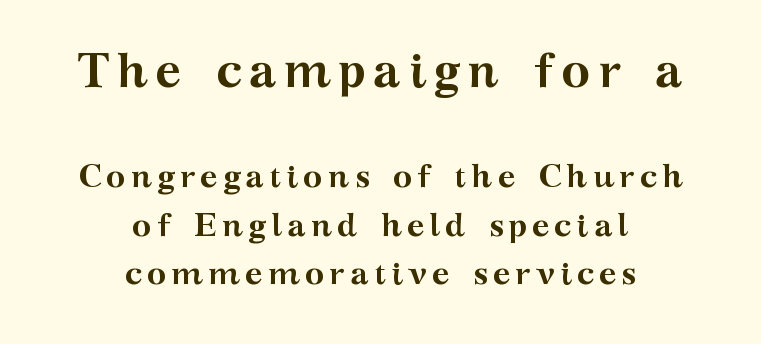
Q: Is the text bold? A: Yes.
Q: Is the text italic (slanted)? A: No, it is upright.
Q: Is the typeface a serif or a sans-serif typeface? A: Serif.
Q: Is the text underlined? A: No.
Q: How is the paragraph aligned? A: Centered.
Q: Is the spacing between lines tight, normal or loose? A: Normal.
Q: Which block of text is set in a larger size, the first (top) or the second (bottom)? A: The first (top) one.
Q: Width (condensed, normal, or wide)? A: Wide.
Q: Stroke contrast? A: Medium.
Q: x-height? A: Medium.
Q: Monospaced? A: No.
